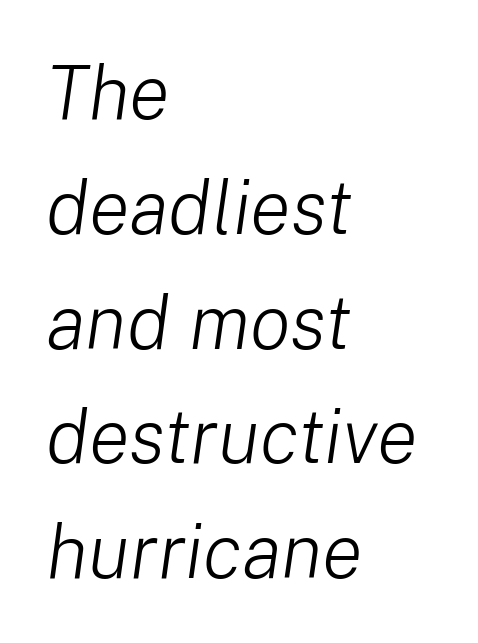
{"italic": "yes", "lean": "right", "slant_degrees": 8, "bold": "no", "weight": "light", "width": "normal", "stroke_contrast": "low", "x_height": "medium", "monospaced": "no", "underline": "no", "align": "left", "line_spacing": "normal", "line_spacing_ratio": 1.51, "letter_spacing": "normal", "letter_spacing_em": 0.0, "glyph_px": 76}
